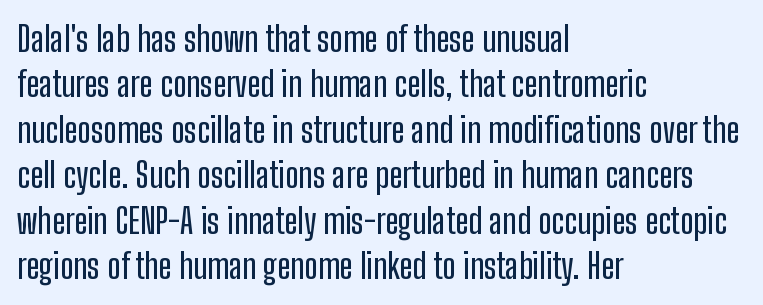
The image shows 35 px condensed sans-serif type, upright; set left-aligned, normal line spacing (1.3x), normal letter spacing, not underlined; low stroke contrast and a medium x-height.
